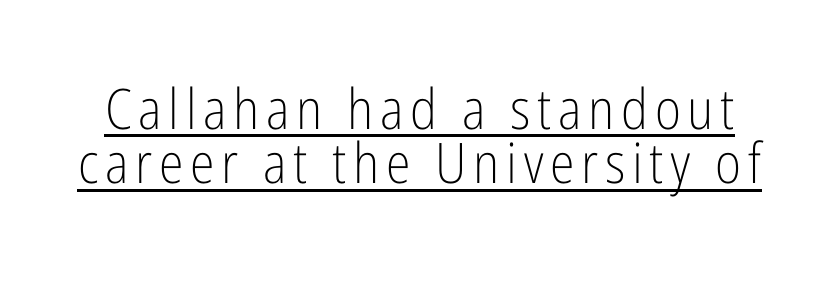
{"serif": "no", "italic": "no", "bold": "no", "weight": "light", "width": "condensed", "stroke_contrast": "low", "x_height": "medium", "monospaced": "no", "underline": "yes", "line_spacing": "tight", "line_spacing_ratio": 0.97, "glyph_px": 56}
